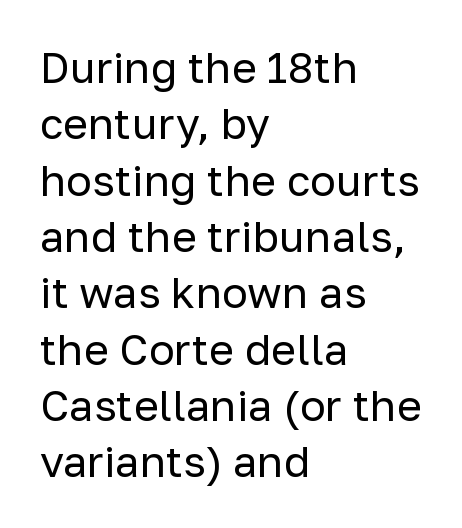
Horizontally, the lines are justified to the leading edge only. If you measured baseline to baseline, you'd find a middling distance. Has an underline been added? It has not. Short note: letters normally spaced. Stem width sits at or under what a default text font uses.
